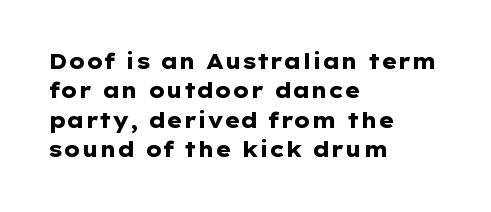
The image shows 21 px bold type, upright; set left-aligned, normal line spacing (1.4x), normal letter spacing, not underlined.
